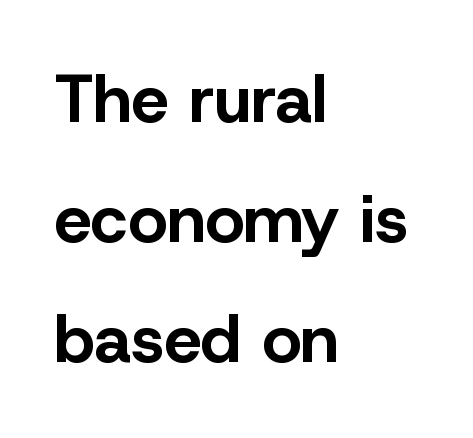
The image shows 67 px bold sans-serif type, upright; set left-aligned, line spacing 1.79x, normal letter spacing, not underlined; low stroke contrast and a medium x-height.
